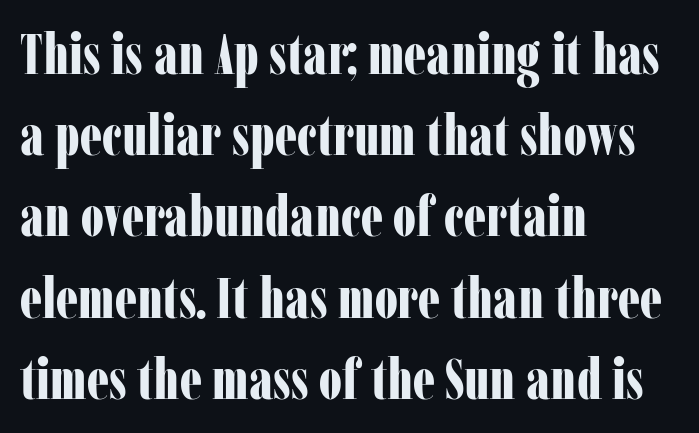
Plain, unruled lines of type. There is no visible air inserted between adjacent glyphs. Successive baselines arrive at the customary interval. Classification — serif. The face used here is proportionally spaced, like ordinary book or web type. In terms of posture, this sample is upright.
